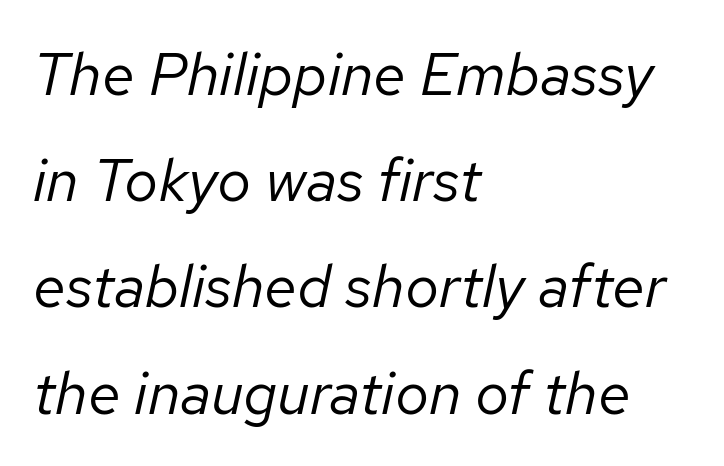
Is this a fixed-width face? No — the glyphs have proportional, varying widths. Posture: slanted. The setting favours the left margin, as ordinary paragraphs usually do. This sample uses plain, unmodified letter spacing.
